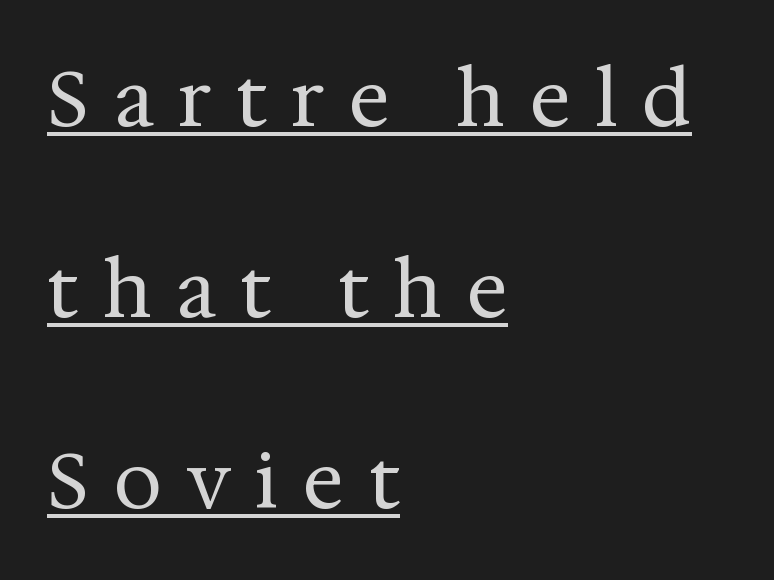
The image shows 77 px regular-weight serif type, upright; set left-aligned, loose line spacing (2.48x), unusually wide letter spacing (+0.32 em), underlined; medium stroke contrast and a medium x-height.
